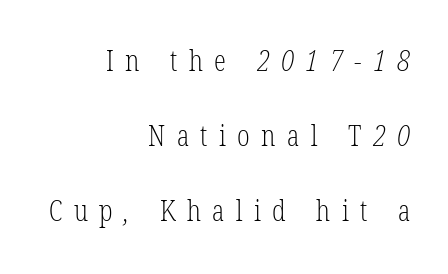
Proportional: the letters do not fall into vertical columns. Visually the block forms a straight wall on the right and a jagged coastline on the left. Descenders are the only things crossing below the line. Students, note that the glyphs here are deliberately spaced far apart. I'd call this a serif setting — the letters wear small feet. Heaviness? Minimal to ordinary, like unemphasized prose.
